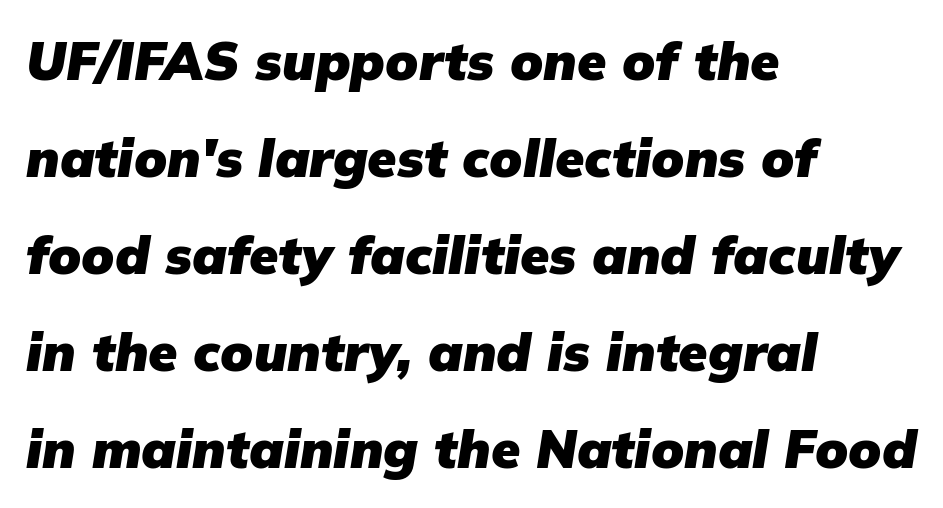
Do the characters align in a grid? No, the font is proportional. Italic? Definitely — the glyphs are oblique. The face used here has the dense, thick strokes of a bold. The baseline area is clear. Horizontal alignment here is leftward, the default for most running prose. The line texture is even and compact thanks to regular tracking.
